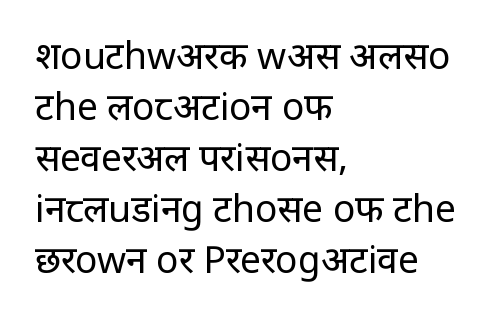
The image shows 37 px regular-weight sans-serif type, upright; set left-aligned, normal line spacing (1.38x), normal letter spacing, not underlined; low stroke contrast and a large x-height.
